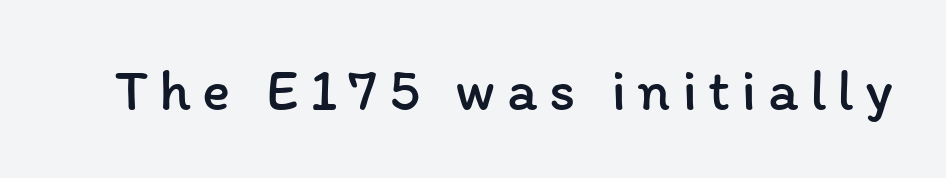
Q: Is the text bold? A: No.
Q: Is the text italic (slanted)? A: No, it is upright.
Q: Is the text underlined? A: No.
Q: Width (condensed, normal, or wide)? A: Normal.
Q: Stroke contrast? A: Low.
Q: x-height? A: Medium.
Q: Monospaced? A: No.
